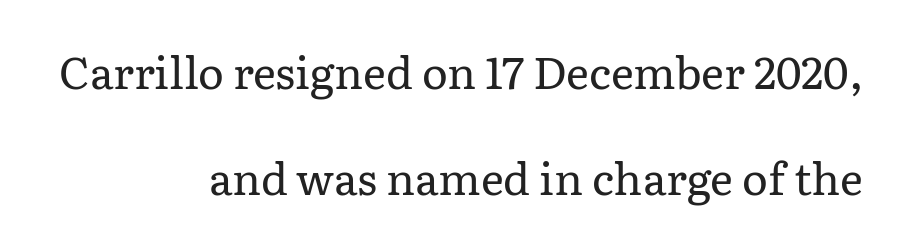
Q: Is the text bold? A: No.
Q: Is the text italic (slanted)? A: No, it is upright.
Q: Is the typeface a serif or a sans-serif typeface? A: Serif.
Q: Is the text underlined? A: No.
Q: How is the paragraph aligned? A: Right-aligned.
Q: Is the spacing between letters normal or unusually wide? A: Normal.
Q: Is the spacing between lines tight, normal or loose? A: Loose.
Q: Width (condensed, normal, or wide)? A: Normal.
Q: Stroke contrast? A: Low.
Q: x-height? A: Medium.
Q: Monospaced? A: No.
